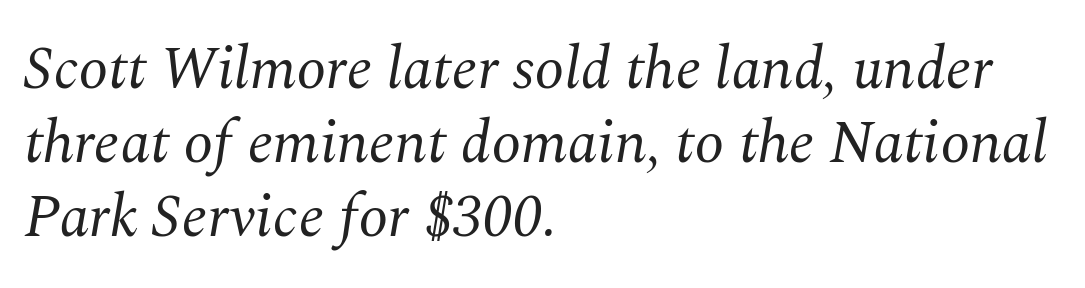
This rendering leaves character spacing at its baseline value. The weight tops out at a normal text grade. A typesetter would call this proportional, since set widths differ per character. The face used here is seriffed, in the tradition of book romans. Clear beneath every line of the passage. Horizontal alignment here is leftward, the default for most running prose.
